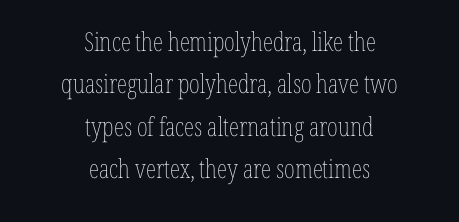
Q: Is the text bold? A: No.
Q: Is the text italic (slanted)? A: No, it is upright.
Q: Is the text underlined? A: No.
Q: How is the paragraph aligned? A: Centered.
Q: Is the spacing between letters normal or unusually wide? A: Normal.
Q: Is the spacing between lines tight, normal or loose? A: Normal.
